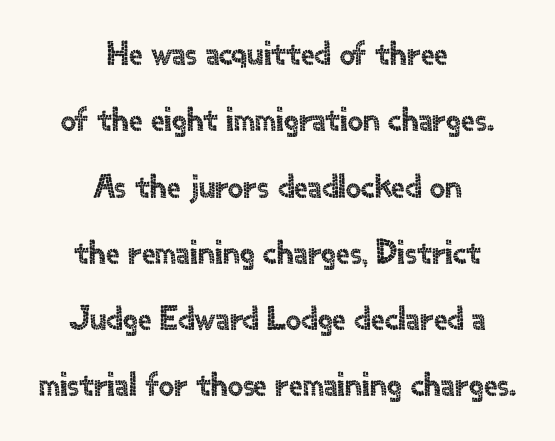
{"serif": "no", "italic": "no", "width": "normal", "x_height": "small", "monospaced": "no", "underline": "no", "align": "center", "line_spacing": "loose", "line_spacing_ratio": 1.95, "letter_spacing": "normal", "letter_spacing_em": 0.0, "glyph_px": 34}
